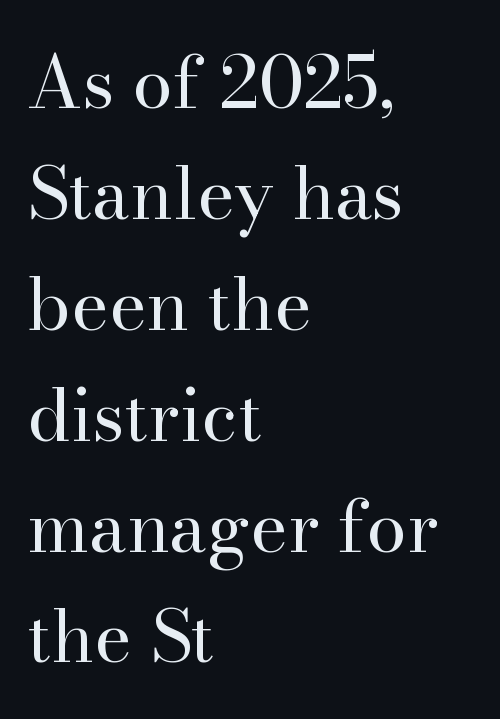
The image shows 72 px regular-weight serif type, upright; set left-aligned, normal line spacing (1.54x), normal letter spacing, not underlined; high stroke contrast and a small x-height.
